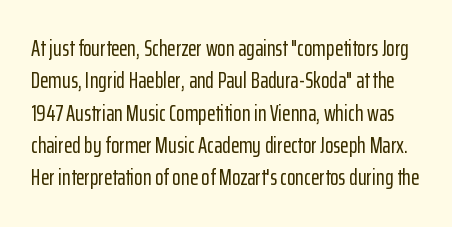
What's the leading like? Ordinary, nothing unusual. A clean baseline with only descenders dipping below it. The letters stand straight up with perfectly vertical stems. You could call the tracking neutral — neither tight nor loose.
